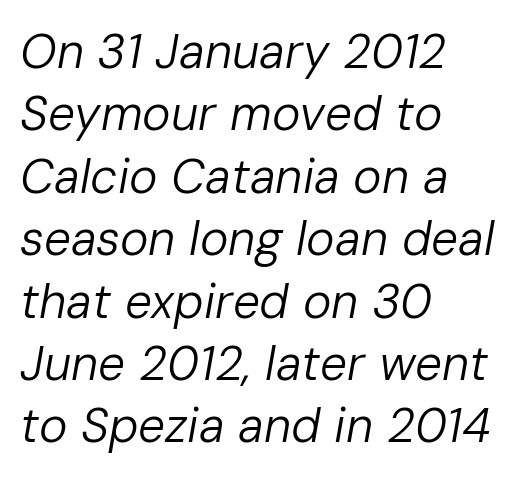
The image shows 48 px regular-weight type, italic (leaning right); set left-aligned, normal line spacing (1.3x), normal letter spacing, not underlined; low stroke contrast and a medium x-height.
